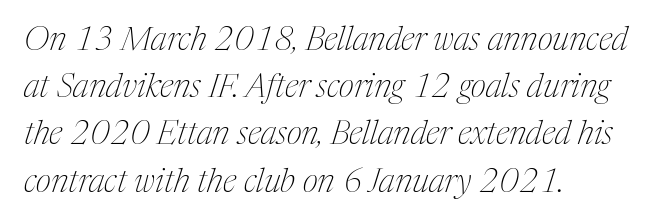
Unbolded letterforms with no extra heft. These lines are composed in type with serifs. This rendering features lettering with no underline. A student would call this left alignment; a typographer would say flush left, rag right. A normal amount of white space separates one row of letters from the next. Proportional: the letters do not fall into vertical columns.
